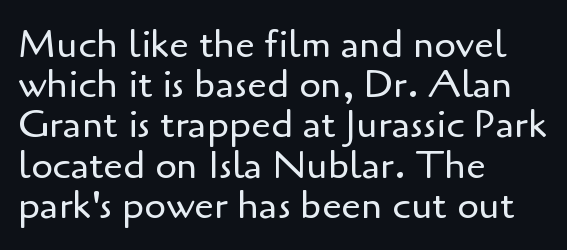
The image shows 39 px regular-weight sans-serif type, upright; set left-aligned, tight line spacing (1.03x), normal letter spacing, not underlined; low stroke contrast and a small x-height.
